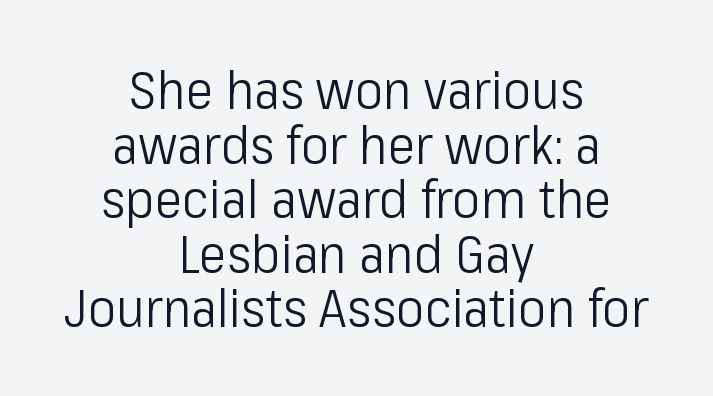
The image shows 53 px light, condensed sans-serif type, upright; set centered, tight line spacing (1.03x), normal letter spacing, not underlined; low stroke contrast and a medium x-height.
